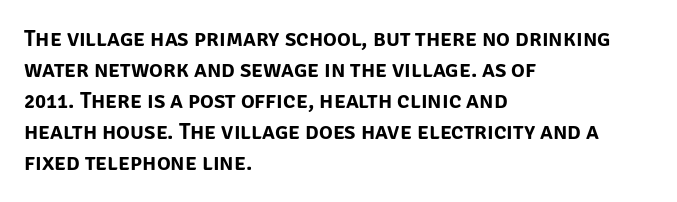
{"italic": "no", "underline": "no", "align": "left", "line_spacing": "normal", "line_spacing_ratio": 1.35, "letter_spacing": "normal", "letter_spacing_em": 0.0, "glyph_px": 23}
